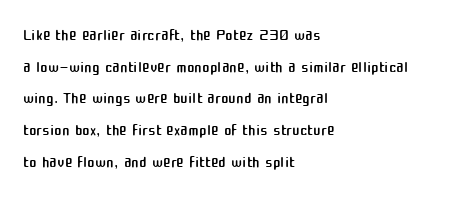
Q: Is the text bold? A: No.
Q: Is the text italic (slanted)? A: No, it is upright.
Q: Is the text underlined? A: No.
Q: How is the paragraph aligned? A: Left-aligned.
Q: Is the spacing between letters normal or unusually wide? A: Normal.
Q: Is the spacing between lines tight, normal or loose? A: Normal.
